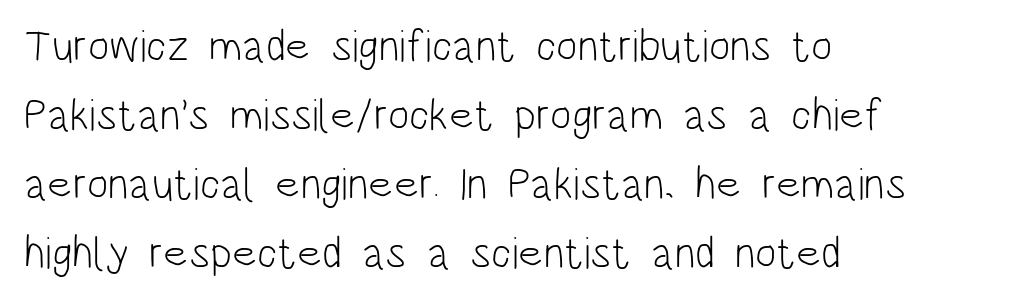
{"serif": "no", "italic": "no", "bold": "no", "weight": "light", "width": "condensed", "stroke_contrast": "low", "x_height": "large", "monospaced": "no", "underline": "no", "align": "left", "line_spacing": "normal", "line_spacing_ratio": 1.53, "letter_spacing": "normal", "letter_spacing_em": 0.0, "glyph_px": 45}
